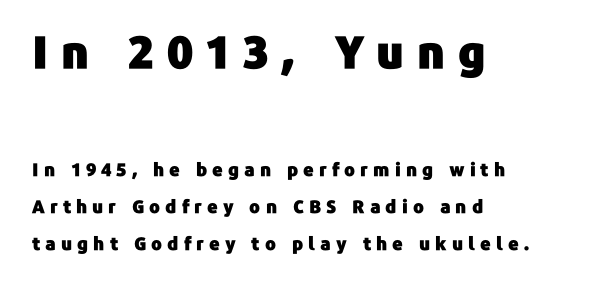
Unlike a traditional serif, this face leaves its strokes unadorned. The paragraph has a hard left edge and a soft right edge. Italic? Not at all — the glyphs are vertical. The leading is generous, giving the passage an open texture.
